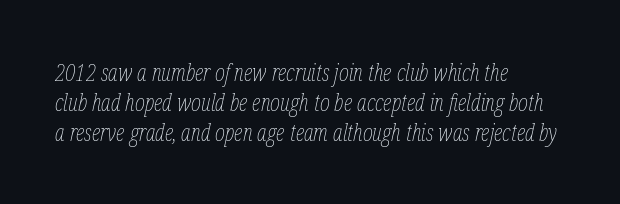
{"italic": "yes", "lean": "right", "slant_degrees": 12, "bold": "no", "underline": "no", "align": "left", "line_spacing": "normal", "line_spacing_ratio": 1.25, "letter_spacing": "normal", "letter_spacing_em": 0.0, "glyph_px": 24}
